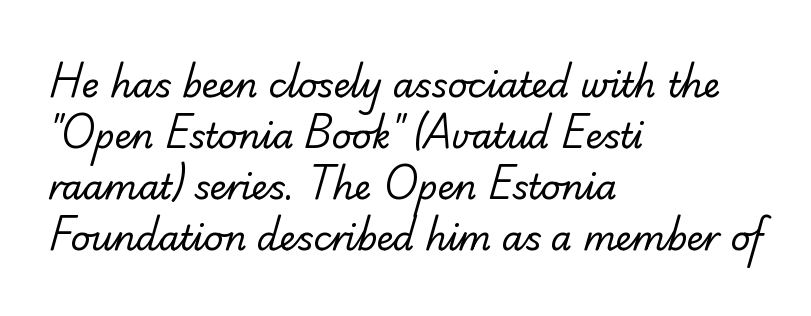
{"serif": "no", "bold": "no", "weight": "regular", "width": "normal", "stroke_contrast": "low", "x_height": "small", "monospaced": "no", "underline": "no", "align": "left", "line_spacing": "normal", "line_spacing_ratio": 1.5, "letter_spacing": "normal", "letter_spacing_em": 0.0, "glyph_px": 34}
